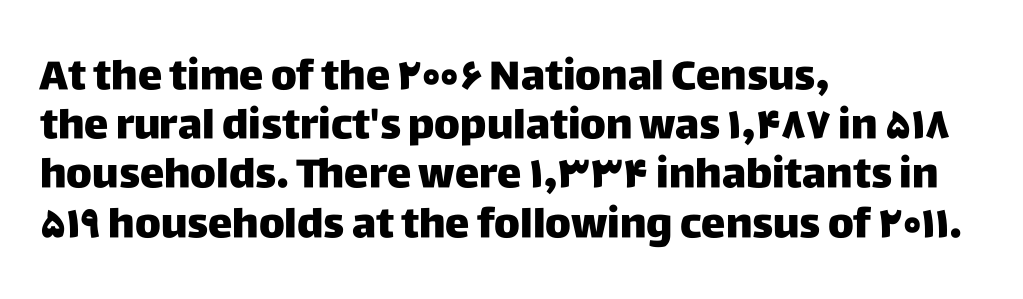
{"serif": "no", "italic": "no", "width": "normal", "stroke_contrast": "low", "x_height": "large", "monospaced": "no", "underline": "no", "align": "left", "line_spacing_ratio": 1.2, "letter_spacing": "normal", "letter_spacing_em": 0.0, "glyph_px": 41}
